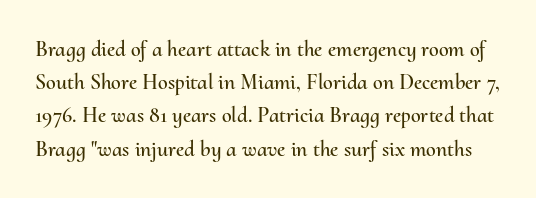
The image shows 22 px text type, upright; set normal line spacing (1.51x), normal letter spacing, not underlined.
